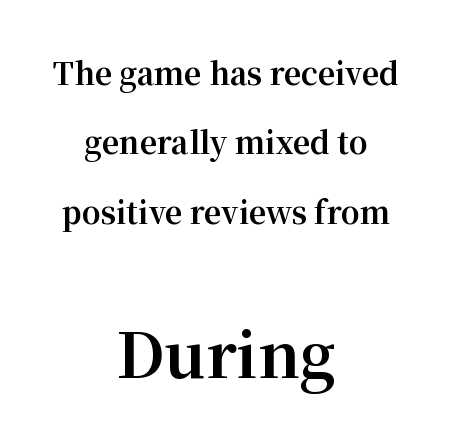
Unlike italic type, these characters show no tilt at all. A typesetter would call this proportional, since set widths differ per character. Beneath every word, the page is bare. Horizontally, the lines are justified to the midpoint only.
